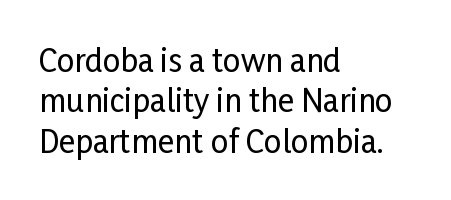
The image shows 31 px condensed sans-serif type, upright; set left-aligned, normal line spacing (1.3x), normal letter spacing, not underlined; low stroke contrast and a medium x-height.
